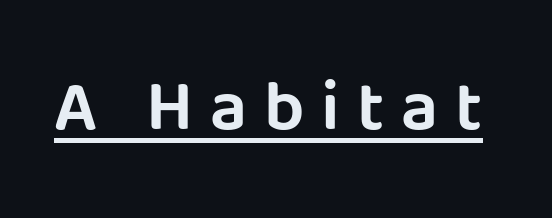
Q: Is the text italic (slanted)? A: No, it is upright.
Q: Is the typeface a serif or a sans-serif typeface? A: Sans-serif.
Q: Is the text underlined? A: Yes.
Q: Is the spacing between letters normal or unusually wide? A: Unusually wide.
Q: Width (condensed, normal, or wide)? A: Normal.
Q: Stroke contrast? A: Low.
Q: x-height? A: Large.
Q: Monospaced? A: No.
